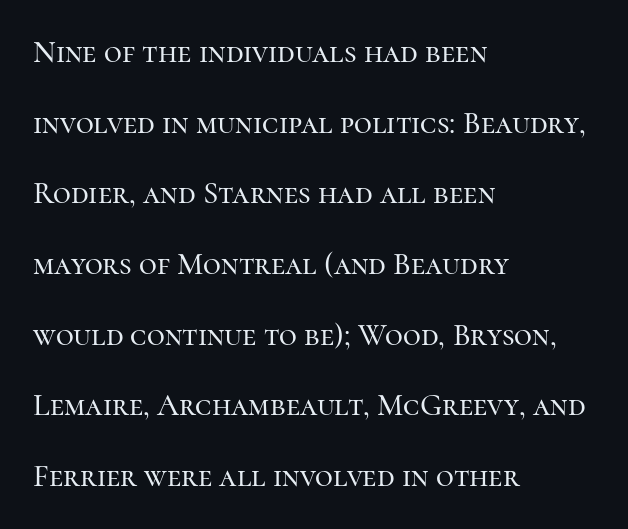
Q: Is the text italic (slanted)? A: No, it is upright.
Q: Is the typeface a serif or a sans-serif typeface? A: Serif.
Q: Is the text underlined? A: No.
Q: How is the paragraph aligned? A: Left-aligned.
Q: Is the spacing between letters normal or unusually wide? A: Normal.
Q: Is the spacing between lines tight, normal or loose? A: Loose.
Q: Width (condensed, normal, or wide)? A: Normal.
Q: Stroke contrast? A: High.
Q: x-height? A: Medium.
Q: Monospaced? A: No.
